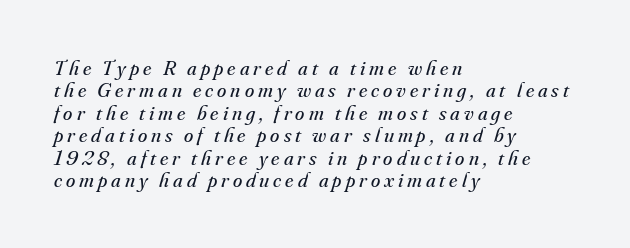
Q: Is the text bold? A: No.
Q: Is the text italic (slanted)? A: Yes, it leans right by about 16 degrees.
Q: Is the text underlined? A: No.
Q: How is the paragraph aligned? A: Left-aligned.
Q: Is the spacing between lines tight, normal or loose? A: Tight.
